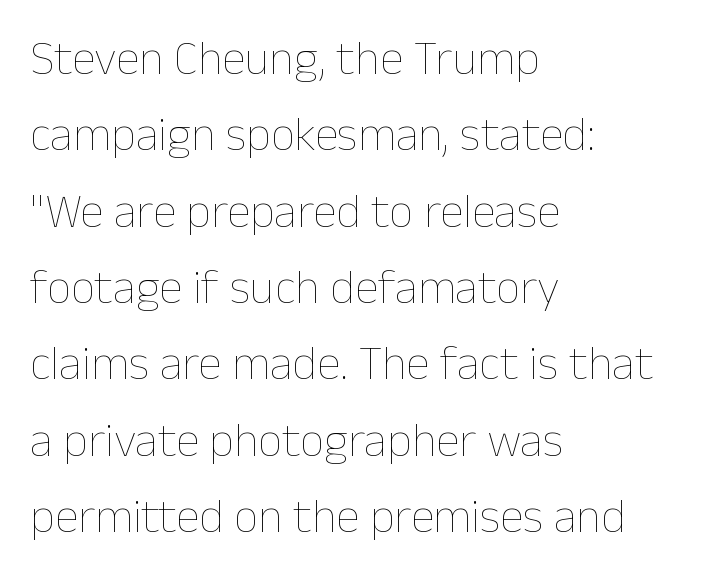
The image shows 48 px thin type, upright; set left-aligned, normal line spacing (1.59x), normal letter spacing, not underlined; low stroke contrast and a medium x-height.
